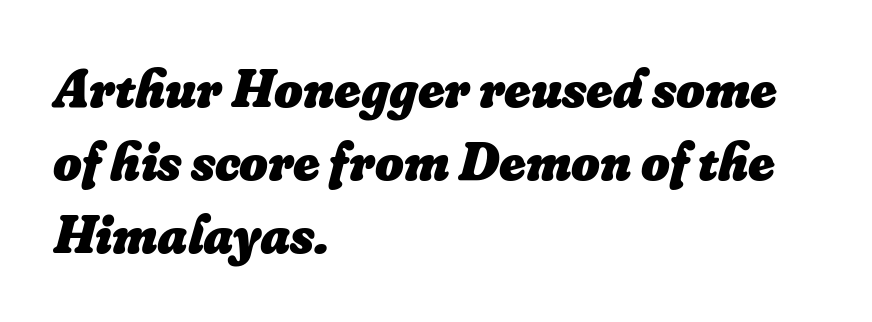
{"italic": "yes", "lean": "right", "slant_degrees": 16, "bold": "yes", "weight": "heavy", "width": "normal", "stroke_contrast": "low", "x_height": "small", "monospaced": "no", "underline": "no", "align": "left", "line_spacing": "normal", "line_spacing_ratio": 1.33, "letter_spacing": "normal", "letter_spacing_em": 0.0, "glyph_px": 55}
